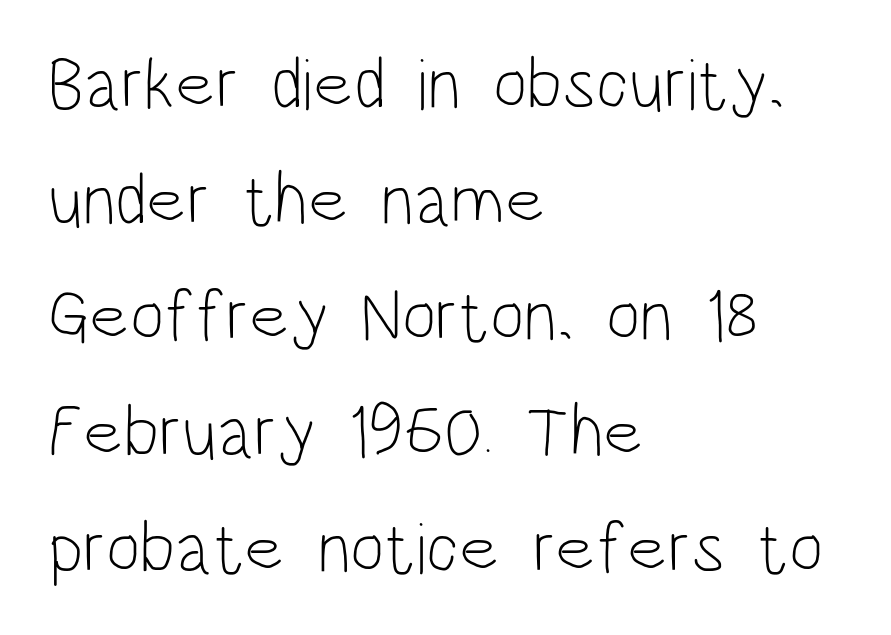
{"serif": "no", "italic": "no", "bold": "no", "weight": "light", "width": "condensed", "stroke_contrast": "low", "x_height": "large", "monospaced": "no", "underline": "no", "align": "left", "line_spacing": "normal", "line_spacing_ratio": 1.59, "letter_spacing": "normal", "letter_spacing_em": 0.0, "glyph_px": 73}
